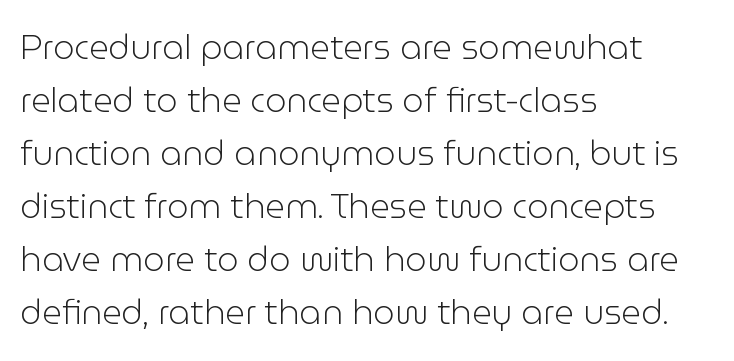
The image shows 34 px light sans-serif type, upright; set left-aligned, normal line spacing (1.56x), normal letter spacing, not underlined; low stroke contrast and a medium x-height.
